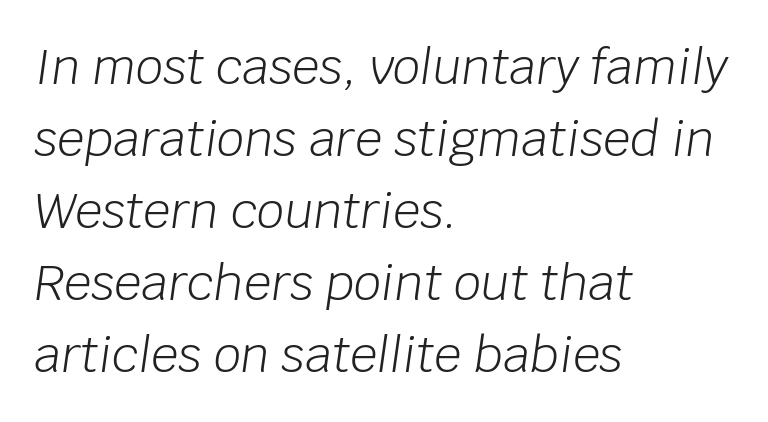
In terms of letterspacing, this is plain default setting. Varying glyph widths throughout — classic text-font behaviour. Horizontally, the lines are justified to the leading edge only. The typesetting does not lean heavy: it is not bold.
